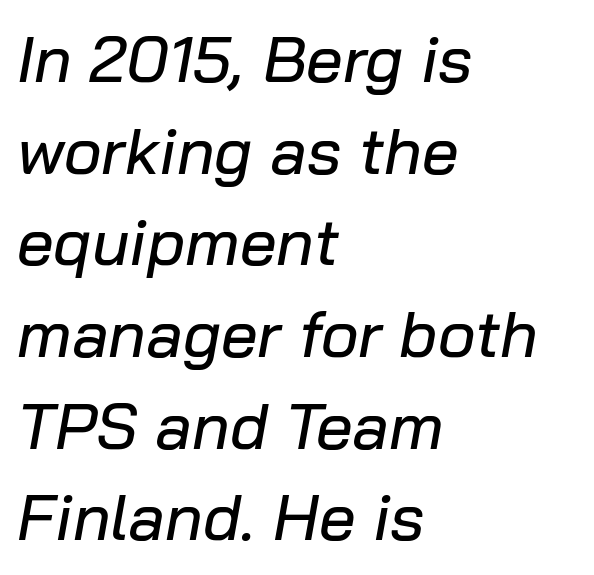
{"italic": "yes", "lean": "right", "slant_degrees": 10, "width": "normal", "stroke_contrast": "low", "x_height": "medium", "monospaced": "no", "underline": "no", "align": "left", "line_spacing": "normal", "line_spacing_ratio": 1.41, "letter_spacing": "normal", "letter_spacing_em": 0.0, "glyph_px": 65}
